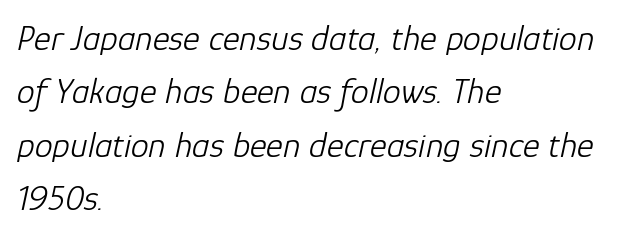
Rendered with sloped, italic letterforms. The rag falls on the right side of this text block. These glyphs show unthickened strokes, regular width or finer. Check under the words: just untouched page. Horizontal bands of white between lines are of average thickness. Looks like regular typesetting: each glyph gets only the width it needs.
